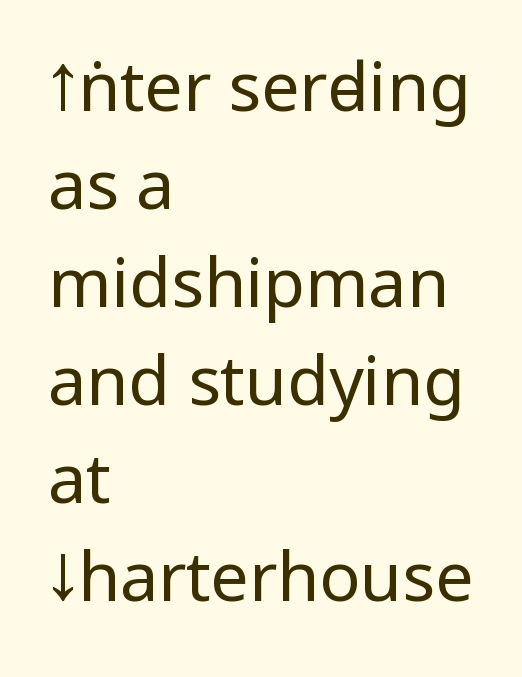
{"serif": "no", "italic": "no", "bold": "no", "weight": "regular", "width": "condensed", "stroke_contrast": "low", "underline": "no", "align": "left", "line_spacing": "normal", "line_spacing_ratio": 1.44, "letter_spacing": "normal", "letter_spacing_em": 0.0, "glyph_px": 68}
